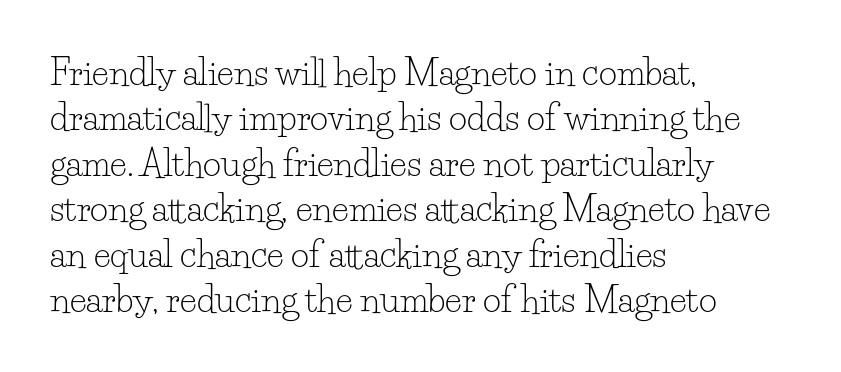
{"serif": "yes", "italic": "no", "bold": "no", "weight": "light", "width": "normal", "stroke_contrast": "low", "x_height": "small", "monospaced": "no", "underline": "no", "align": "left", "line_spacing": "normal", "line_spacing_ratio": 1.3, "letter_spacing": "normal", "letter_spacing_em": 0.0, "glyph_px": 35}
